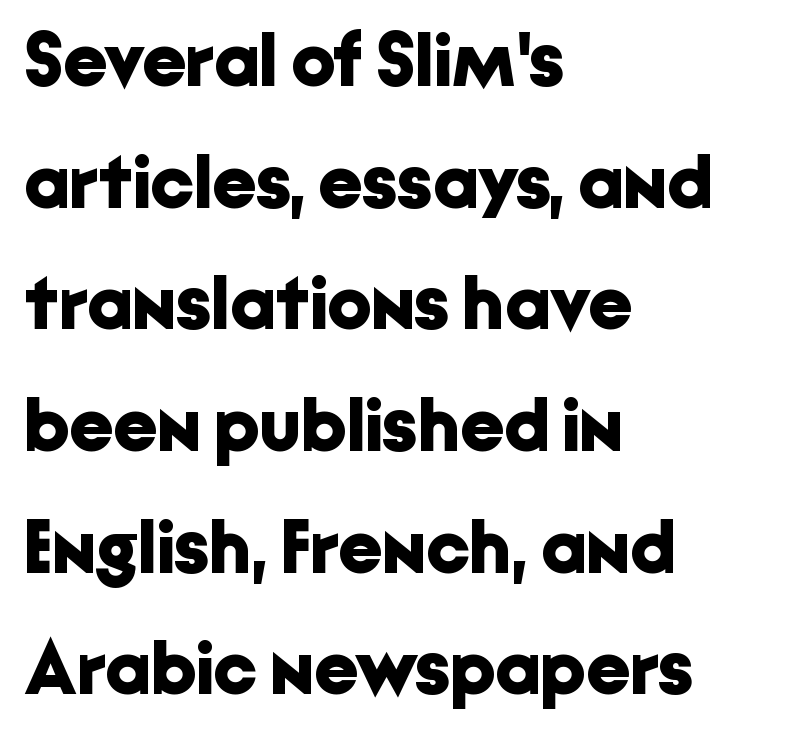
The image shows 77 px bold sans-serif type, upright; set left-aligned, normal line spacing (1.58x), normal letter spacing, not underlined; low stroke contrast and a medium x-height.
